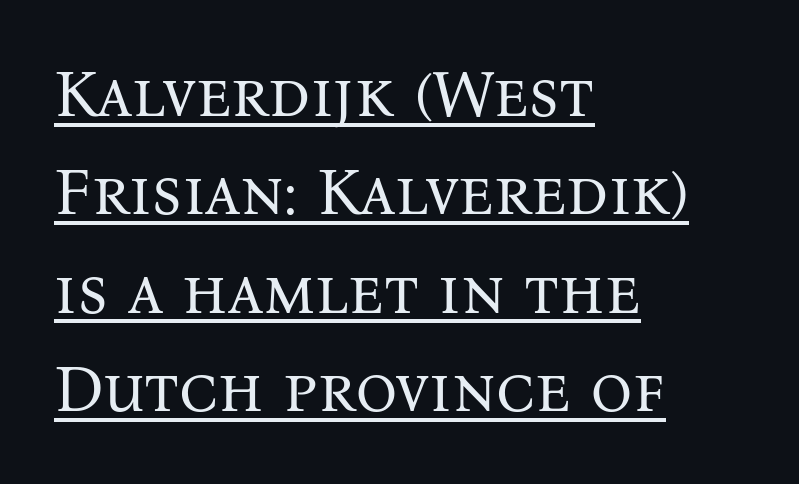
The image shows 66 px regular-weight serif type, upright; set left-aligned, normal line spacing (1.49x), normal letter spacing, underlined; medium stroke contrast and a medium x-height.
